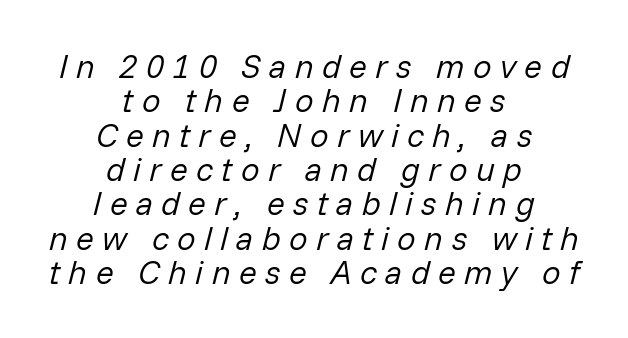
Q: Is the text bold? A: No.
Q: Is the text italic (slanted)? A: Yes, it leans right by about 14 degrees.
Q: Is the text underlined? A: No.
Q: How is the paragraph aligned? A: Centered.
Q: Is the spacing between letters normal or unusually wide? A: Unusually wide.
Q: Is the spacing between lines tight, normal or loose? A: Tight.
Q: Width (condensed, normal, or wide)? A: Normal.
Q: Stroke contrast? A: Low.
Q: x-height? A: Medium.
Q: Monospaced? A: No.
